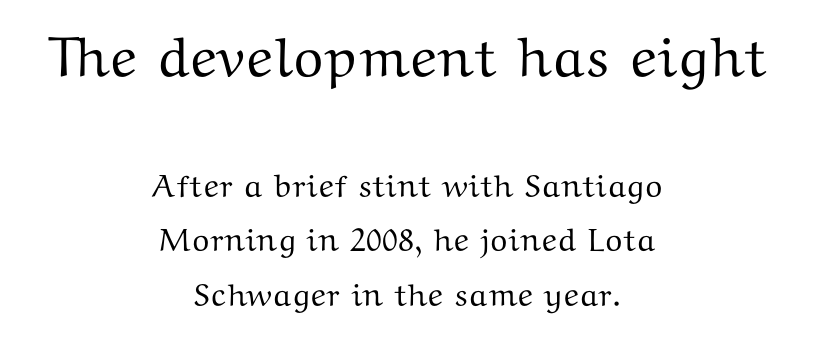
The image shows 56 px wide serif type, upright; set centered, normal line spacing (1.7x), normal letter spacing, not underlined; the first (top) block is 1.75x larger; medium stroke contrast and a medium x-height.
